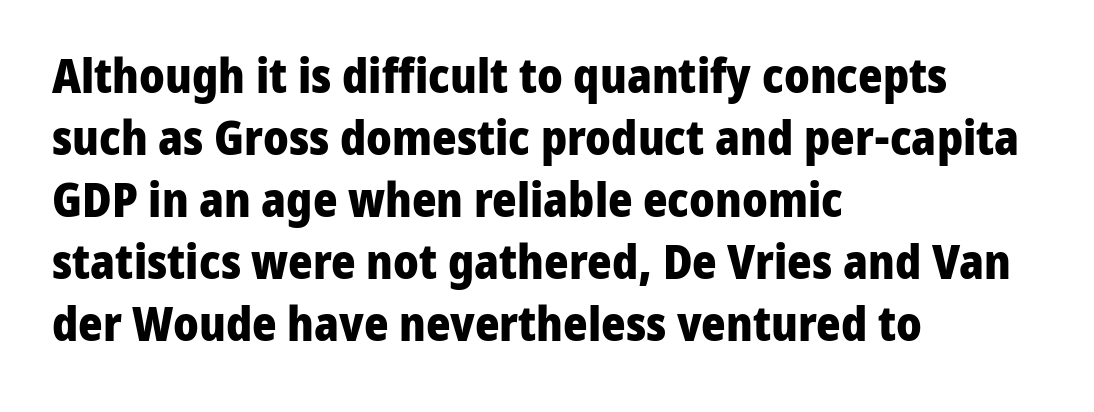
The image shows 47 px heavy sans-serif type, upright; set left-aligned, normal line spacing (1.32x), normal letter spacing, not underlined; low stroke contrast and a medium x-height.
